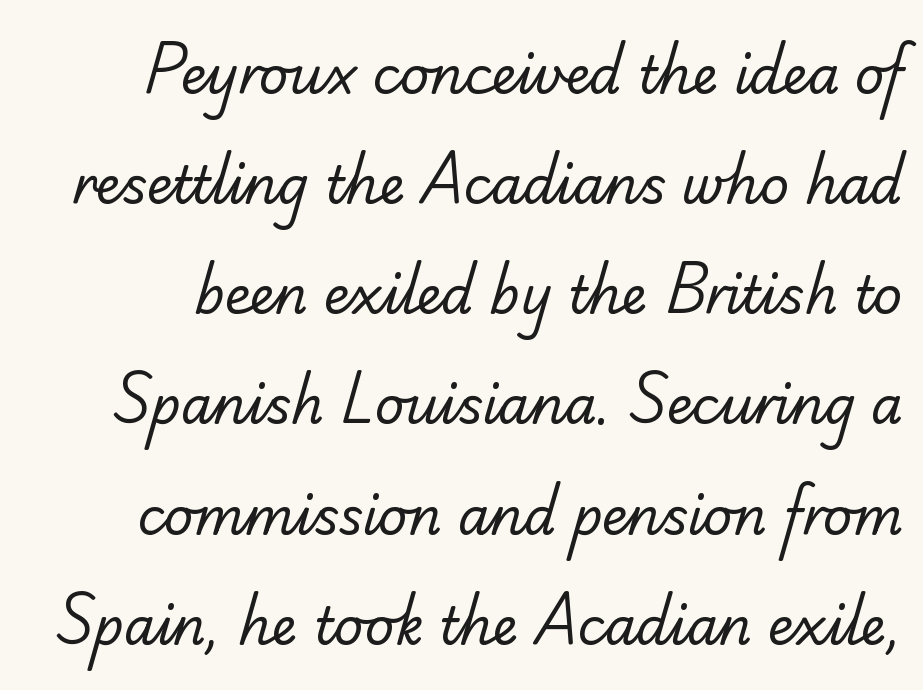
Q: Is the text bold? A: No.
Q: Is the typeface a serif or a sans-serif typeface? A: Sans-serif.
Q: Is the text underlined? A: No.
Q: Is the spacing between letters normal or unusually wide? A: Normal.
Q: Is the spacing between lines tight, normal or loose? A: Loose.
Q: Width (condensed, normal, or wide)? A: Normal.
Q: Stroke contrast? A: Low.
Q: x-height? A: Small.
Q: Monospaced? A: No.
